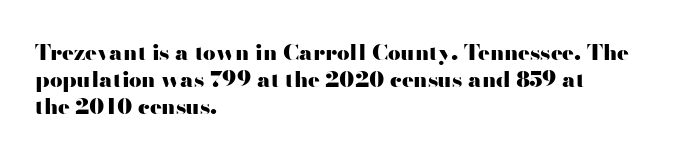
The image shows 22 px bold type, upright; set left-aligned, line spacing 1.23x, normal letter spacing, not underlined.
